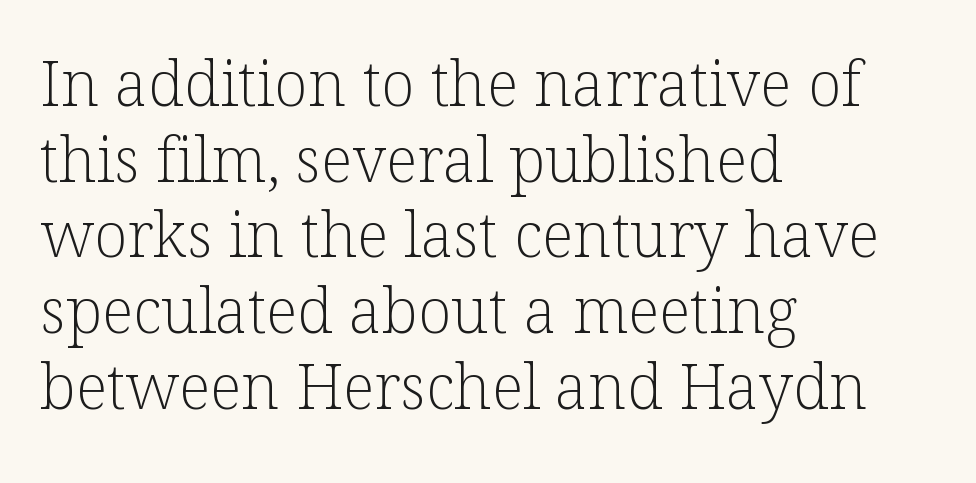
{"serif": "yes", "italic": "no", "bold": "no", "weight": "light", "width": "normal", "stroke_contrast": "low", "x_height": "medium", "monospaced": "no", "underline": "no", "align": "left", "line_spacing_ratio": 1.22, "letter_spacing": "normal", "letter_spacing_em": 0.0, "glyph_px": 62}
